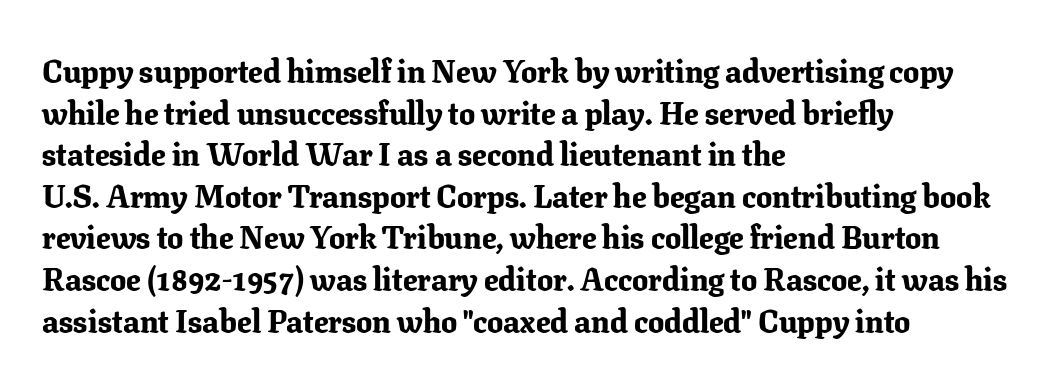
{"serif": "yes", "italic": "no", "bold": "yes", "weight": "bold", "width": "normal", "stroke_contrast": "low", "x_height": "medium", "monospaced": "no", "underline": "no", "align": "left", "line_spacing": "normal", "line_spacing_ratio": 1.3, "letter_spacing": "normal", "letter_spacing_em": 0.0, "glyph_px": 32}
